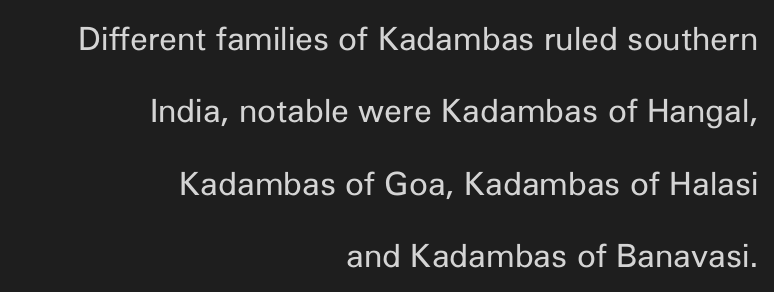
Rule under the text: the space is simply empty. This is sans-serif lettering, the kind often seen on screens and signage. The passage shown is typed in a proportional face where columns would drift. Posture: vertical. Weight: regular or lighter. Between one letter and the next there's only the usual sliver of space.
